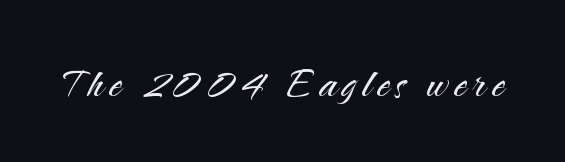
Q: Is the text bold? A: No.
Q: Is the text italic (slanted)? A: Yes.
Q: Is the typeface a serif or a sans-serif typeface? A: Sans-serif.
Q: Is the text underlined? A: No.
Q: Width (condensed, normal, or wide)? A: Normal.
Q: Stroke contrast? A: Medium.
Q: x-height? A: Small.
Q: Monospaced? A: No.
